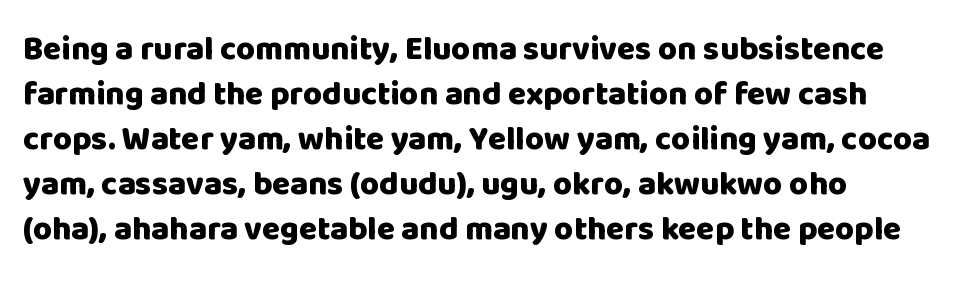
The image shows 33 px heavy sans-serif type, upright; set normal line spacing (1.36x), normal letter spacing, not underlined; low stroke contrast and a large x-height.
